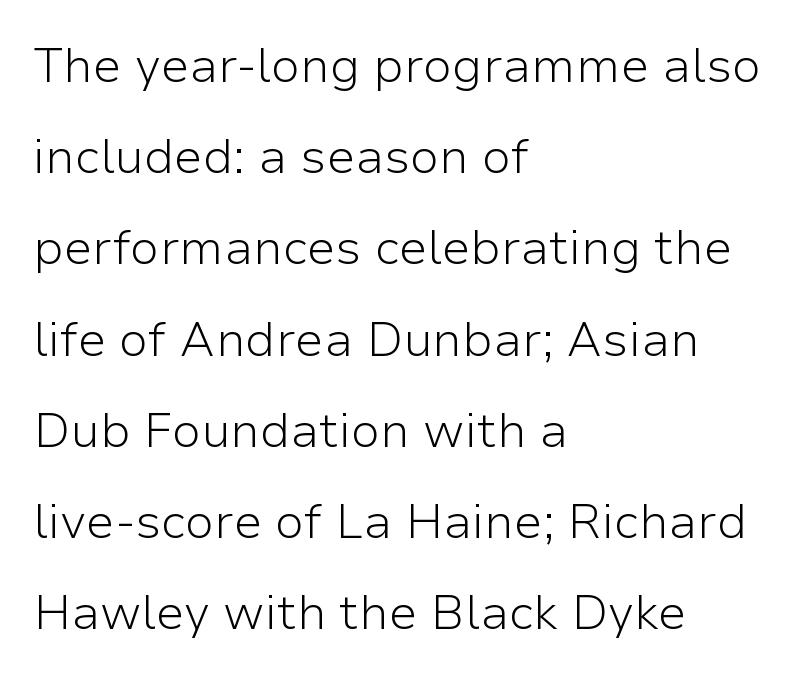
The image shows 48 px light sans-serif type, upright; set left-aligned, loose line spacing (1.9x), normal letter spacing, not underlined; low stroke contrast and a medium x-height.
